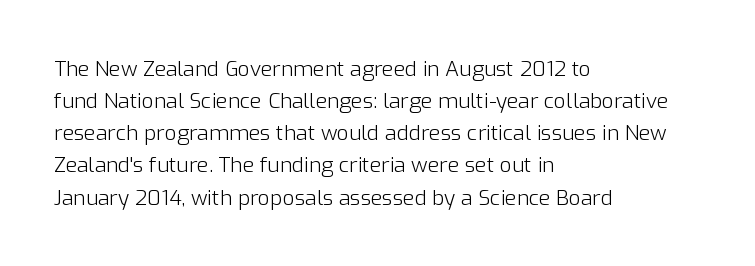
{"italic": "no", "bold": "no", "underline": "no", "align": "left", "line_spacing": "normal", "line_spacing_ratio": 1.53, "letter_spacing": "normal", "letter_spacing_em": 0.0, "glyph_px": 21}
